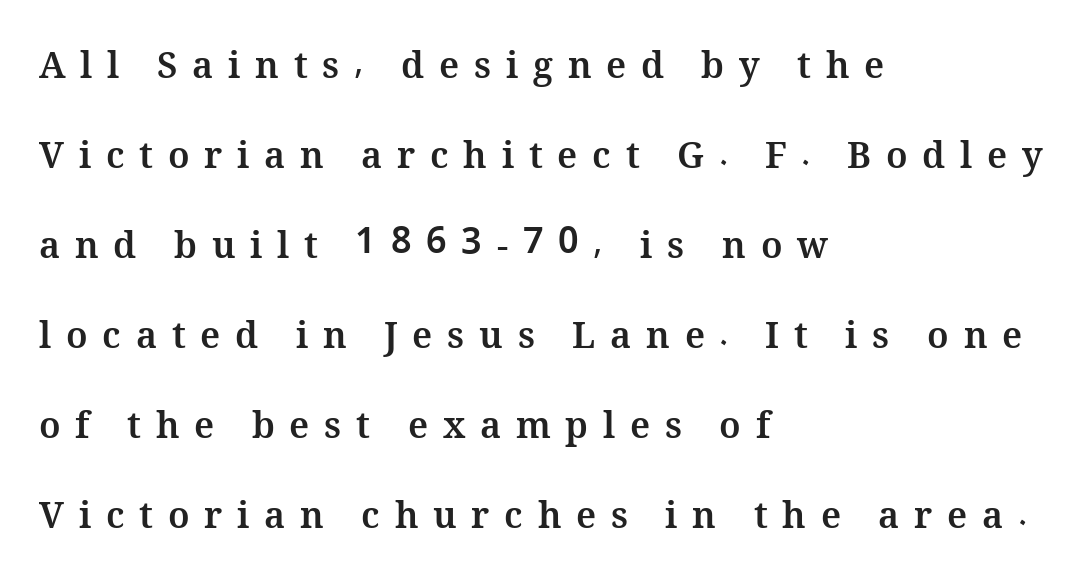
The image shows 36 px bold type, upright; set left-aligned, loose line spacing (2.5x), unusually wide letter spacing (+0.41 em), not underlined; medium stroke contrast and a medium x-height.
